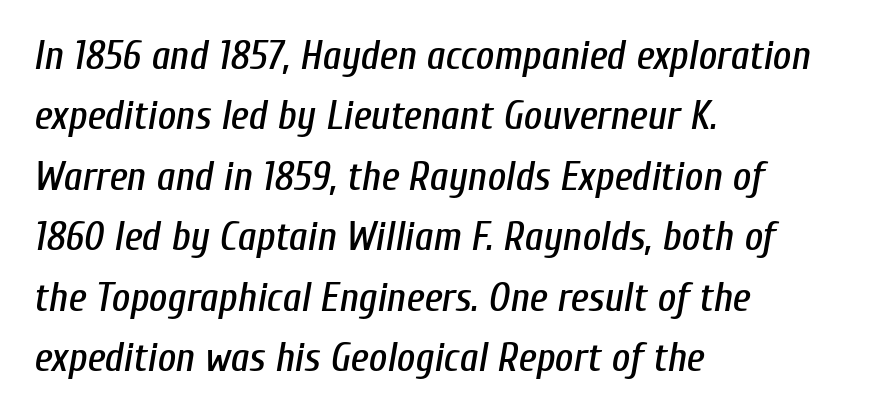
{"italic": "yes", "lean": "right", "slant_degrees": 10, "width": "condensed", "stroke_contrast": "low", "x_height": "medium", "monospaced": "no", "underline": "no", "align": "left", "line_spacing": "normal", "line_spacing_ratio": 1.51, "letter_spacing": "normal", "letter_spacing_em": 0.0, "glyph_px": 40}
